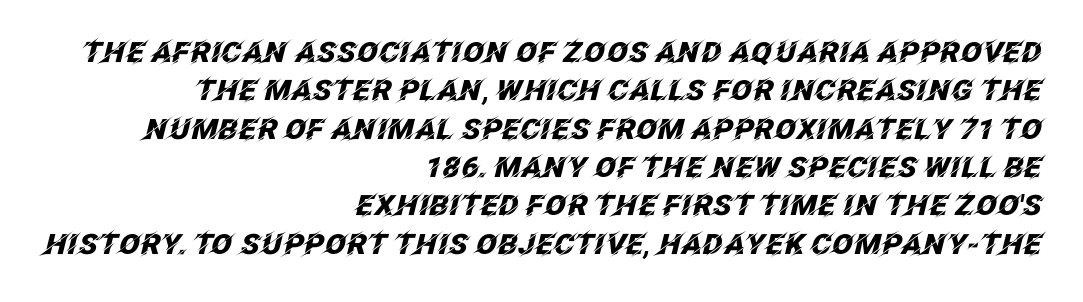
{"italic": "yes", "lean": "right", "slant_degrees": 12, "bold": "yes", "weight": "heavy", "width": "normal", "stroke_contrast": "low", "x_height": "large", "monospaced": "no", "underline": "no", "align": "right", "line_spacing": "normal", "line_spacing_ratio": 1.37, "letter_spacing": "normal", "letter_spacing_em": 0.0, "glyph_px": 28}
